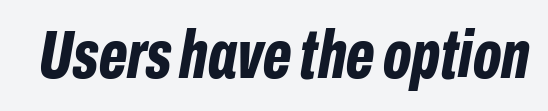
The image shows 68 px bold, condensed type, italic (leaning right); set normal letter spacing, not underlined; low stroke contrast and a medium x-height.
